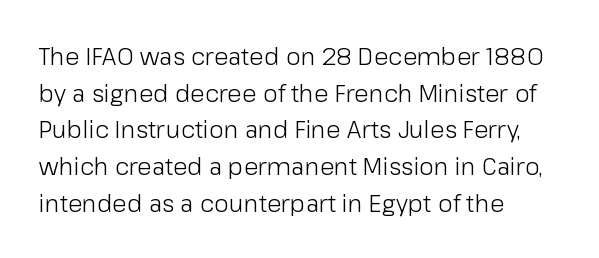
Q: Is the text bold? A: No.
Q: Is the text italic (slanted)? A: No, it is upright.
Q: Is the text underlined? A: No.
Q: How is the paragraph aligned? A: Left-aligned.
Q: Is the spacing between letters normal or unusually wide? A: Normal.
Q: Is the spacing between lines tight, normal or loose? A: Normal.
